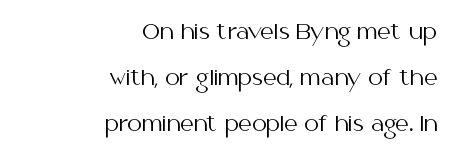
Which margin do the lines hug? The right one — the left edge is uneven. Vertical strokes here are truly vertical. No heavy texture on the line: the type isn't bold. The block of text is sparse from top to bottom, with ample space between rows. Glyph-to-glyph distance matches everyday printed text. The specimen omits any rule beneath the text block's lines.
